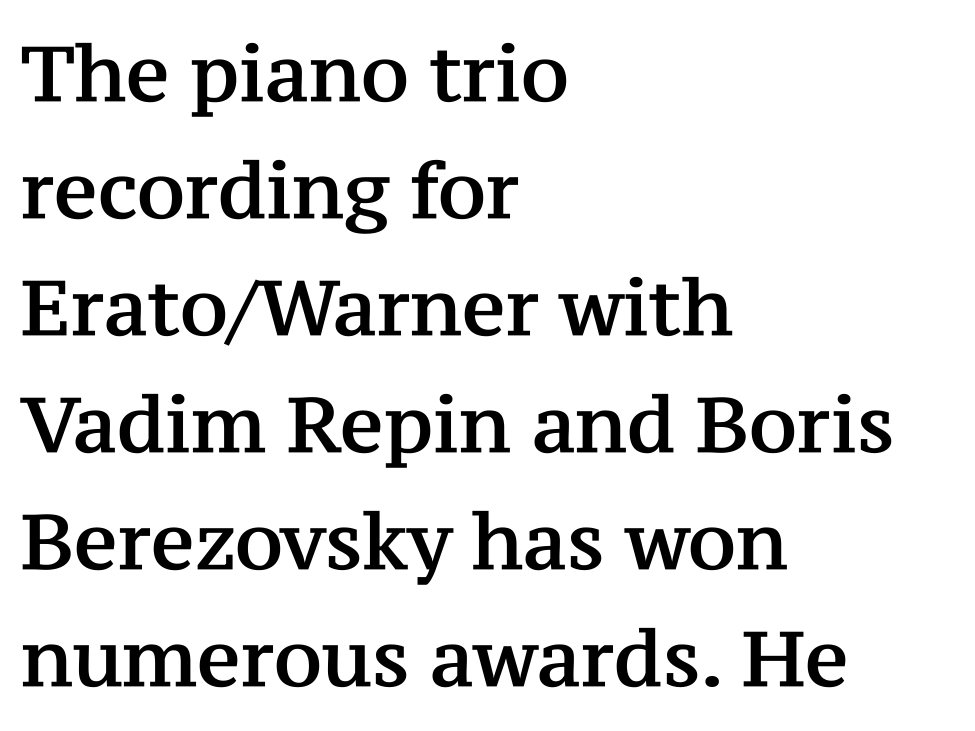
{"serif": "yes", "italic": "no", "width": "normal", "stroke_contrast": "medium", "x_height": "medium", "monospaced": "no", "underline": "no", "align": "left", "line_spacing": "normal", "line_spacing_ratio": 1.52, "letter_spacing": "normal", "letter_spacing_em": 0.0, "glyph_px": 77}
